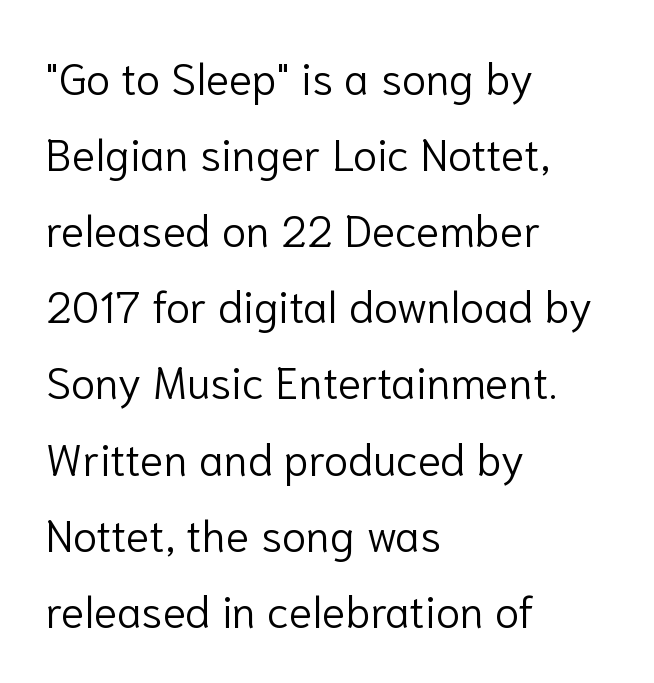
Q: Is the text bold? A: No.
Q: Is the text italic (slanted)? A: No, it is upright.
Q: Is the typeface a serif or a sans-serif typeface? A: Sans-serif.
Q: Is the text underlined? A: No.
Q: How is the paragraph aligned? A: Left-aligned.
Q: Is the spacing between letters normal or unusually wide? A: Normal.
Q: Width (condensed, normal, or wide)? A: Normal.
Q: Stroke contrast? A: Low.
Q: x-height? A: Medium.
Q: Monospaced? A: No.
